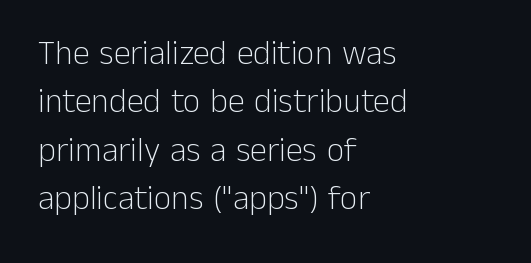
{"serif": "no", "italic": "no", "bold": "no", "weight": "light", "width": "normal", "stroke_contrast": "low", "x_height": "medium", "monospaced": "no", "underline": "no", "align": "left", "line_spacing": "normal", "line_spacing_ratio": 1.42, "letter_spacing": "normal", "letter_spacing_em": 0.0, "glyph_px": 34}
